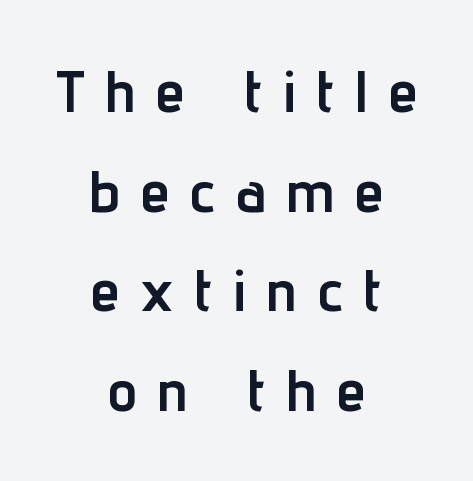
{"serif": "no", "italic": "no", "bold": "yes", "weight": "semibold", "width": "condensed", "stroke_contrast": "low", "x_height": "medium", "monospaced": "no", "underline": "no", "align": "center", "line_spacing": "normal", "line_spacing_ratio": 1.69, "letter_spacing": "wide", "letter_spacing_em": 0.36, "glyph_px": 59}
